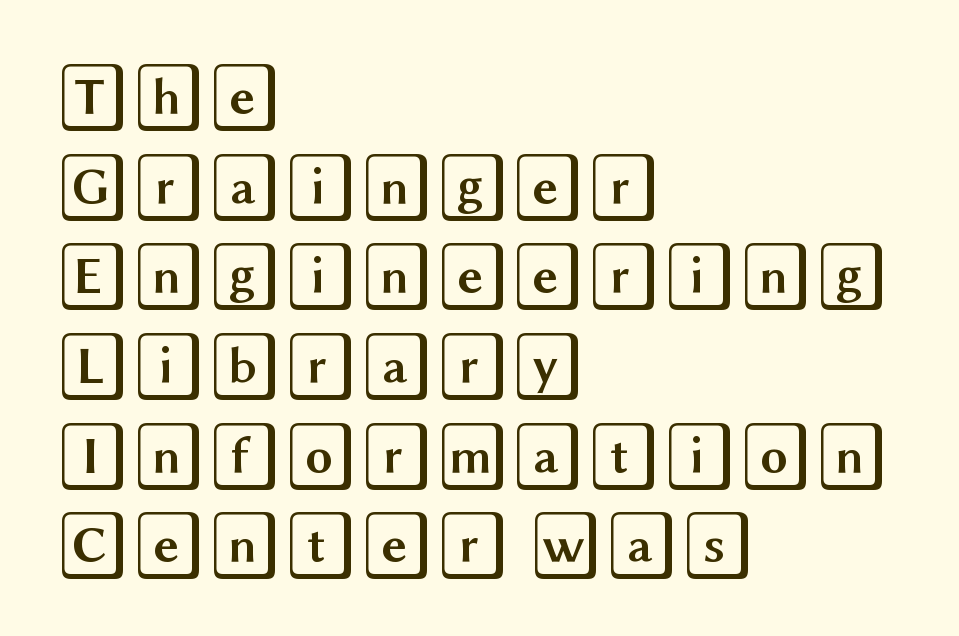
Q: Is the text italic (slanted)? A: No, it is upright.
Q: Is the text underlined? A: No.
Q: How is the paragraph aligned? A: Left-aligned.
Q: Is the spacing between letters normal or unusually wide? A: Normal.
Q: Is the spacing between lines tight, normal or loose? A: Normal.
Q: Width (condensed, normal, or wide)? A: Wide.
Q: x-height? A: Large.
